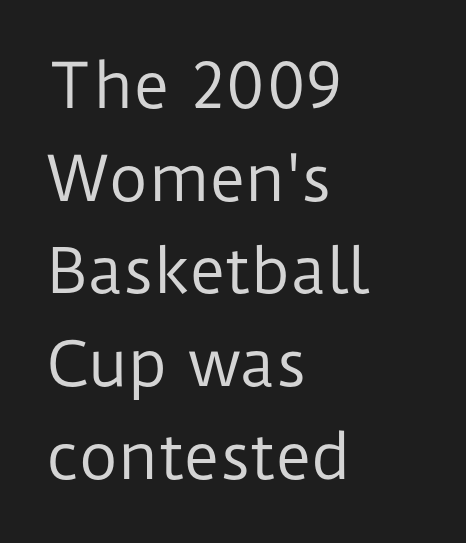
Q: Is the text bold? A: No.
Q: Is the text italic (slanted)? A: No, it is upright.
Q: Is the typeface a serif or a sans-serif typeface? A: Sans-serif.
Q: Is the text underlined? A: No.
Q: How is the paragraph aligned? A: Left-aligned.
Q: Is the spacing between letters normal or unusually wide? A: Normal.
Q: Is the spacing between lines tight, normal or loose? A: Normal.
Q: Width (condensed, normal, or wide)? A: Normal.
Q: Stroke contrast? A: Low.
Q: x-height? A: Medium.
Q: Monospaced? A: No.
